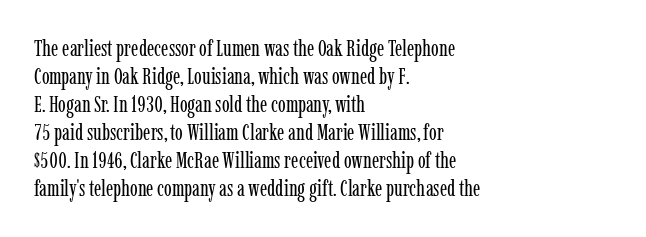
{"italic": "no", "bold": "no", "underline": "no", "align": "left", "line_spacing_ratio": 1.22, "letter_spacing": "normal", "letter_spacing_em": 0.0, "glyph_px": 23}
